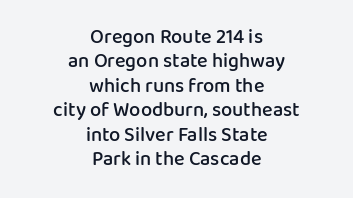
The image shows 20 px text type, upright; set centered, line spacing 1.22x, normal letter spacing, not underlined.
